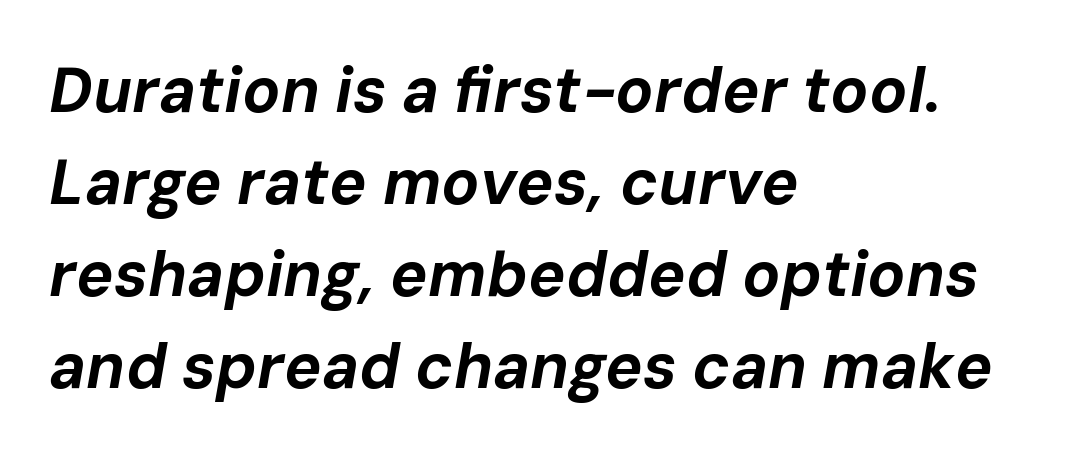
The image shows 63 px bold type, italic (leaning right); set left-aligned, normal line spacing (1.46x), normal letter spacing, not underlined; low stroke contrast and a medium x-height.
